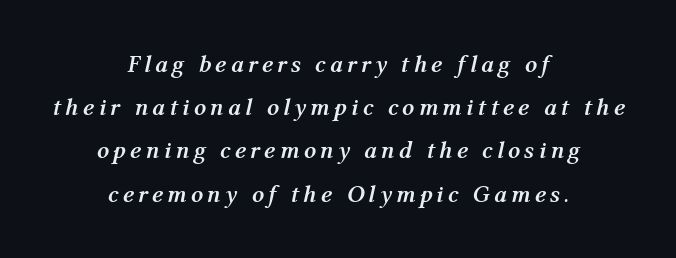
{"italic": "yes", "lean": "right", "slant_degrees": 12, "bold": "yes", "underline": "no", "align": "center", "line_spacing_ratio": 1.8, "glyph_px": 24}
